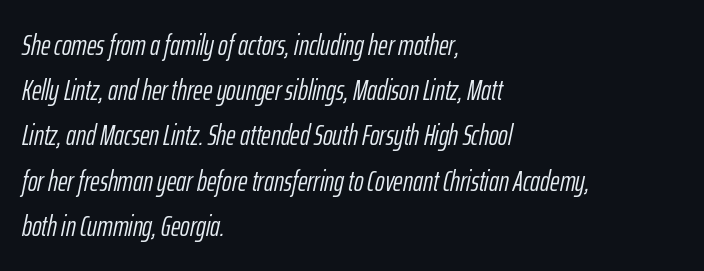
Q: Is the text bold? A: No.
Q: Is the text italic (slanted)? A: Yes, it leans right by about 12 degrees.
Q: Is the text underlined? A: No.
Q: How is the paragraph aligned? A: Left-aligned.
Q: Is the spacing between letters normal or unusually wide? A: Normal.
Q: Is the spacing between lines tight, normal or loose? A: Normal.
Q: Width (condensed, normal, or wide)? A: Condensed.
Q: Stroke contrast? A: Low.
Q: x-height? A: Medium.
Q: Monospaced? A: No.
